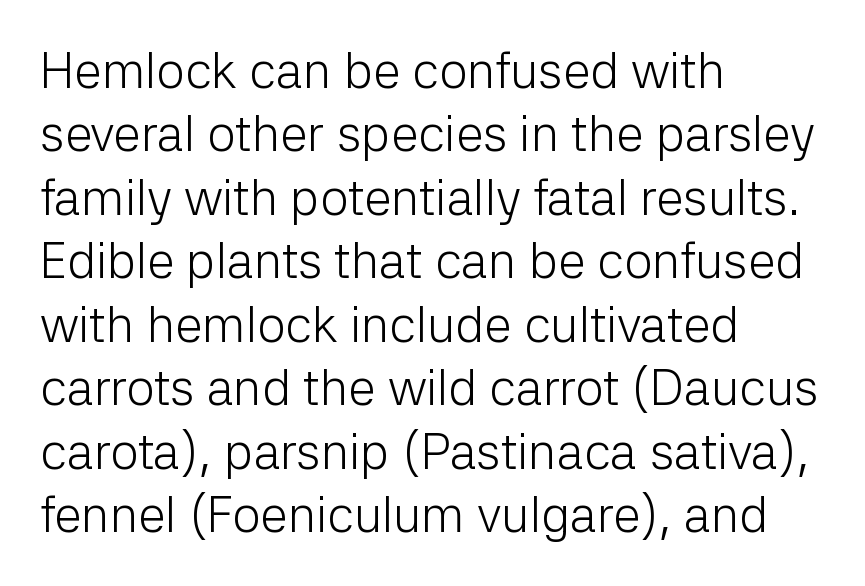
The gap between lines stays unmarked. Italic? Not at all — the glyphs are vertical. The passage is arranged the way most books set body copy — flush left. Interline gaps are of average width in this sample. Heaviness? Minimal to ordinary, like unemphasized prose. The glyphs in this specimen are sans serif.
